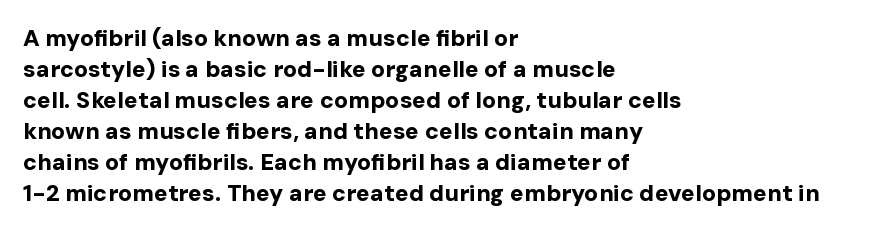
{"italic": "no", "bold": "yes", "underline": "no", "align": "left", "line_spacing": "normal", "line_spacing_ratio": 1.35, "letter_spacing": "normal", "letter_spacing_em": 0.0, "glyph_px": 23}
